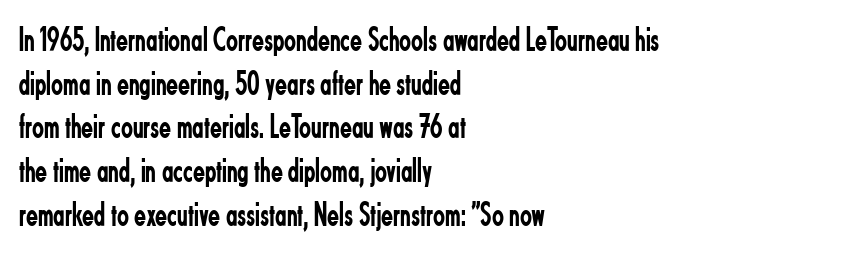
Q: Is the text bold? A: No.
Q: Is the text italic (slanted)? A: No, it is upright.
Q: Is the typeface a serif or a sans-serif typeface? A: Sans-serif.
Q: Is the text underlined? A: No.
Q: How is the paragraph aligned? A: Left-aligned.
Q: Is the spacing between letters normal or unusually wide? A: Normal.
Q: Is the spacing between lines tight, normal or loose? A: Normal.
Q: Width (condensed, normal, or wide)? A: Condensed.
Q: Stroke contrast? A: Low.
Q: x-height? A: Small.
Q: Monospaced? A: No.
